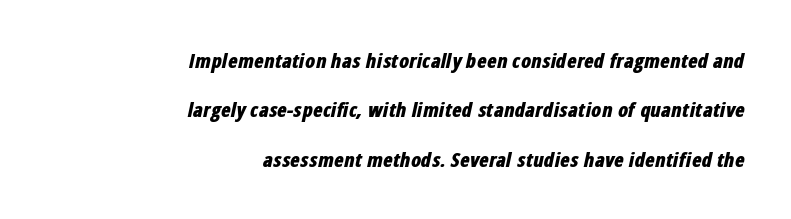
The image shows 20 px bold type, italic (leaning right); set right-aligned, loose line spacing (2.47x), normal letter spacing, not underlined.
